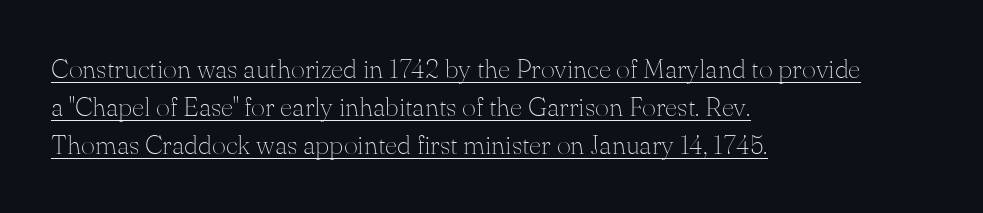
If you drew a ruler down the left edge, every line would touch it. A typesetter would call this zero additional tracking. The passage shown is not bold in any degree. Caption: lettering with a line underneath. Does the leading feel generous? No, just average. Do the letters lean? They stand straight.
